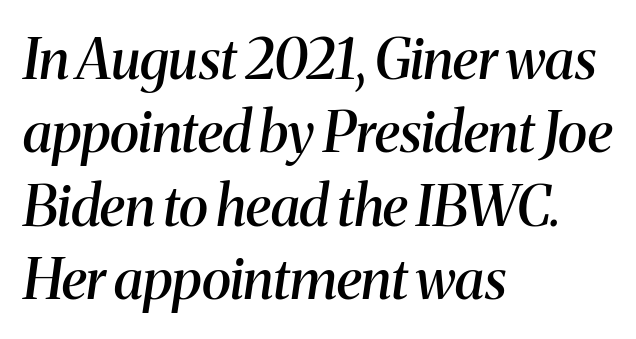
The image shows 56 px semibold serif type, italic (leaning right); set left-aligned, normal line spacing (1.31x), normal letter spacing, not underlined; medium stroke contrast and a medium x-height.
